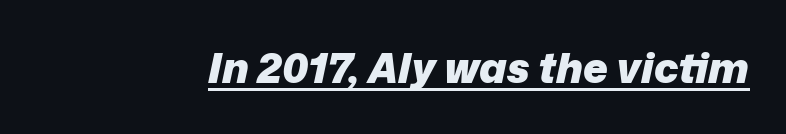
Q: Is the text bold? A: Yes.
Q: Is the text italic (slanted)? A: Yes, it leans right by about 12 degrees.
Q: Is the text underlined? A: Yes.
Q: Is the spacing between letters normal or unusually wide? A: Normal.
Q: Width (condensed, normal, or wide)? A: Normal.
Q: Stroke contrast? A: Low.
Q: x-height? A: Medium.
Q: Monospaced? A: No.
